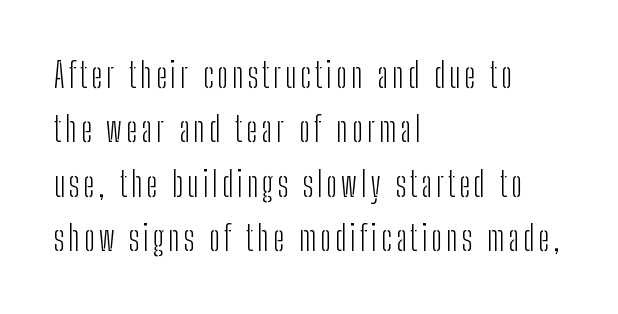
Characters remain perfectly vertical along every line. What's the leading like? Ordinary, nothing unusual. Each stroke keeps to a modest, everyday thickness or less. Leftover space on each line is placed entirely after the last word. Each row of text sits above clean, open space.
